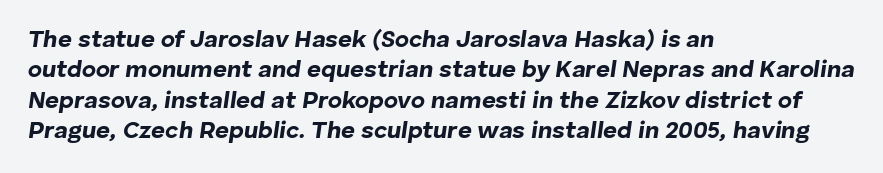
{"italic": "yes", "lean": "right", "slant_degrees": 8, "bold": "yes", "underline": "no", "align": "left", "line_spacing": "normal", "line_spacing_ratio": 1.27, "letter_spacing": "normal", "letter_spacing_em": 0.0, "glyph_px": 24}
